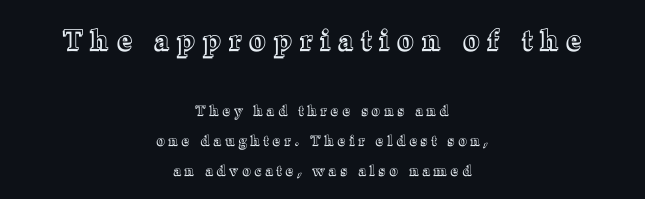
{"italic": "no", "width": "normal", "x_height": "medium", "monospaced": "no", "underline": "no", "align": "center", "line_spacing": "loose", "line_spacing_ratio": 2.11, "letter_spacing": "wide", "letter_spacing_em": 0.32, "larger_block": "first", "size_ratio": 2.0, "glyph_px": 28}
